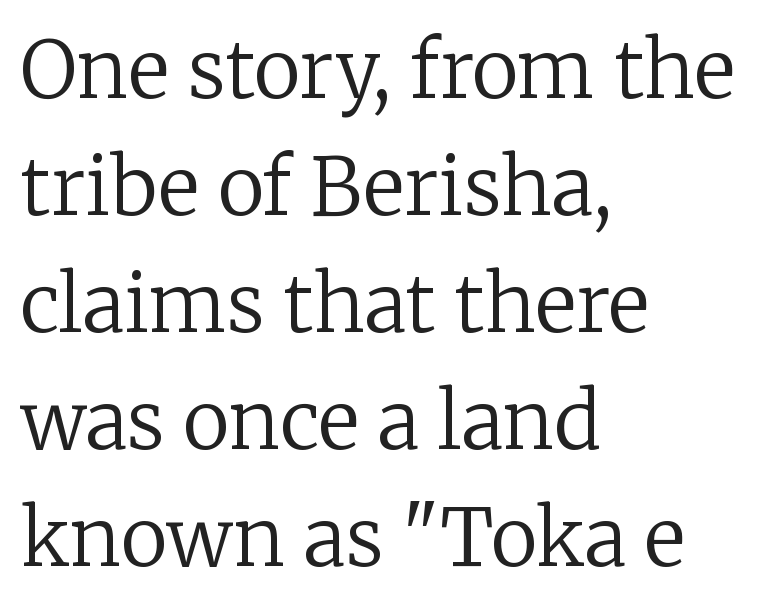
{"serif": "yes", "italic": "no", "bold": "no", "weight": "regular", "width": "normal", "stroke_contrast": "low", "x_height": "medium", "monospaced": "no", "underline": "no", "align": "left", "line_spacing": "normal", "line_spacing_ratio": 1.48, "letter_spacing": "normal", "letter_spacing_em": 0.0, "glyph_px": 79}
